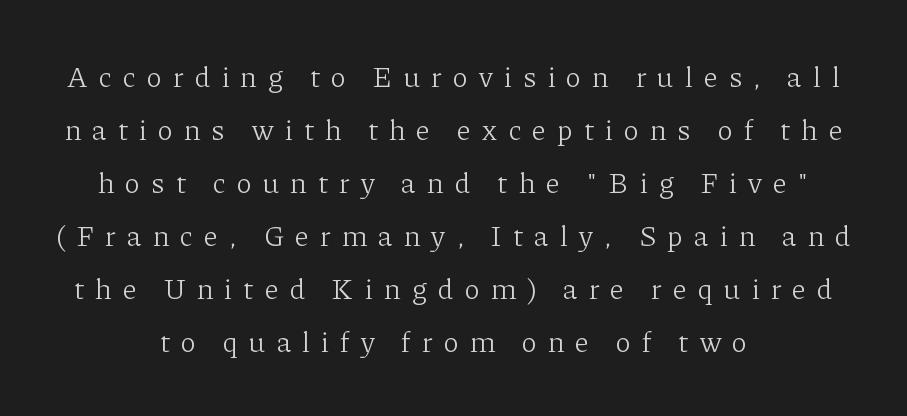
The image shows 29 px light serif type, upright; set centered, line spacing 1.83x, unusually wide letter spacing (+0.39 em), not underlined; low stroke contrast and a medium x-height.
